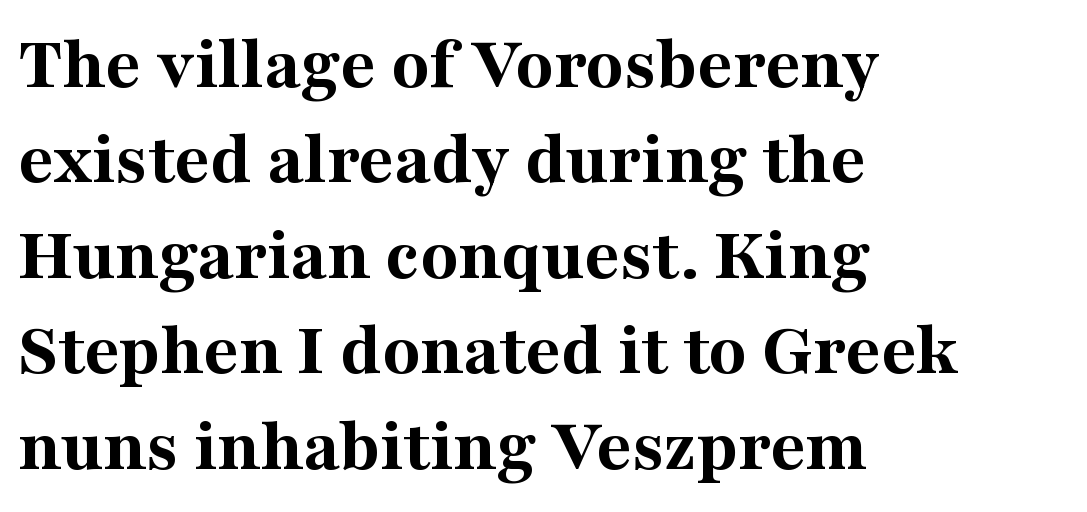
Q: Is the text bold? A: Yes.
Q: Is the text italic (slanted)? A: No, it is upright.
Q: Is the typeface a serif or a sans-serif typeface? A: Serif.
Q: Is the text underlined? A: No.
Q: How is the paragraph aligned? A: Left-aligned.
Q: Is the spacing between letters normal or unusually wide? A: Normal.
Q: Width (condensed, normal, or wide)? A: Normal.
Q: Stroke contrast? A: Medium.
Q: x-height? A: Medium.
Q: Monospaced? A: No.
